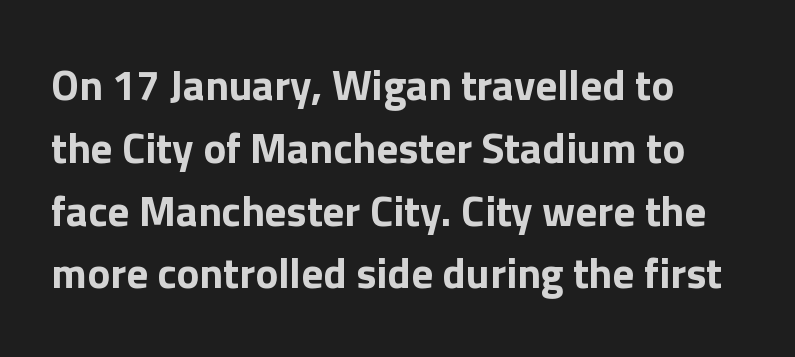
Q: Is the text bold? A: Yes.
Q: Is the text italic (slanted)? A: No, it is upright.
Q: Is the typeface a serif or a sans-serif typeface? A: Sans-serif.
Q: Is the text underlined? A: No.
Q: How is the paragraph aligned? A: Left-aligned.
Q: Is the spacing between letters normal or unusually wide? A: Normal.
Q: Is the spacing between lines tight, normal or loose? A: Normal.
Q: Width (condensed, normal, or wide)? A: Normal.
Q: Stroke contrast? A: Low.
Q: x-height? A: Medium.
Q: Monospaced? A: No.
